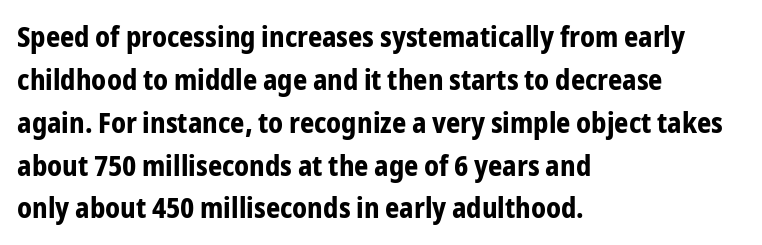
Q: Is the text bold? A: Yes.
Q: Is the text italic (slanted)? A: No, it is upright.
Q: Is the typeface a serif or a sans-serif typeface? A: Sans-serif.
Q: Is the text underlined? A: No.
Q: How is the paragraph aligned? A: Left-aligned.
Q: Is the spacing between letters normal or unusually wide? A: Normal.
Q: Is the spacing between lines tight, normal or loose? A: Normal.
Q: Width (condensed, normal, or wide)? A: Condensed.
Q: Stroke contrast? A: Low.
Q: x-height? A: Medium.
Q: Monospaced? A: No.
